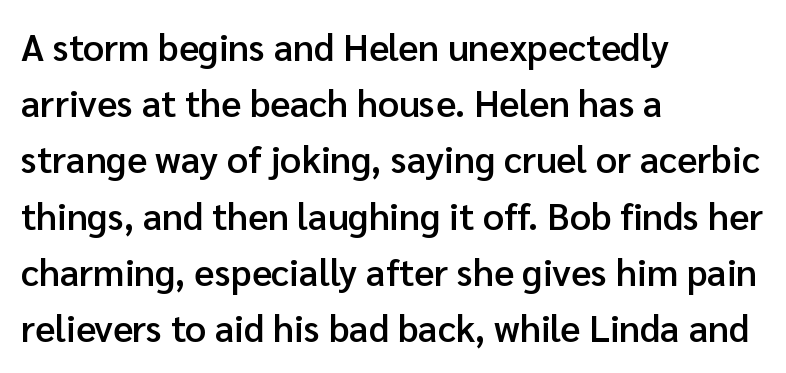
Q: Is the text bold? A: Semi-bold.
Q: Is the text italic (slanted)? A: No, it is upright.
Q: Is the typeface a serif or a sans-serif typeface? A: Sans-serif.
Q: Is the text underlined? A: No.
Q: How is the paragraph aligned? A: Left-aligned.
Q: Is the spacing between letters normal or unusually wide? A: Normal.
Q: Is the spacing between lines tight, normal or loose? A: Normal.
Q: Width (condensed, normal, or wide)? A: Normal.
Q: Stroke contrast? A: Low.
Q: x-height? A: Medium.
Q: Monospaced? A: No.
